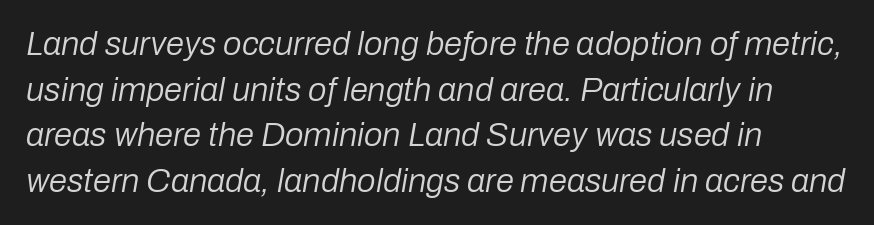
The image shows 33 px regular-weight type, italic (leaning right); set left-aligned, normal line spacing (1.38x), normal letter spacing, not underlined; low stroke contrast and a medium x-height.
